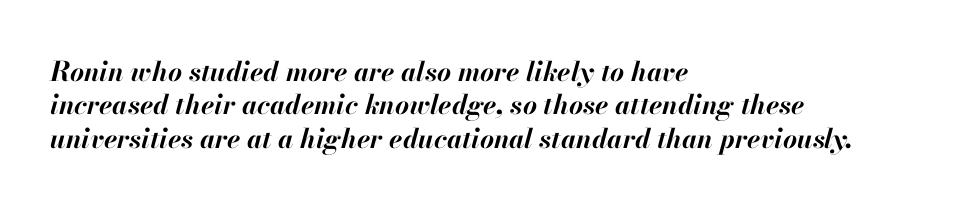
{"italic": "yes", "lean": "right", "slant_degrees": 13, "bold": "yes", "underline": "no", "align": "left", "line_spacing_ratio": 1.24, "letter_spacing": "normal", "letter_spacing_em": 0.0, "glyph_px": 27}
